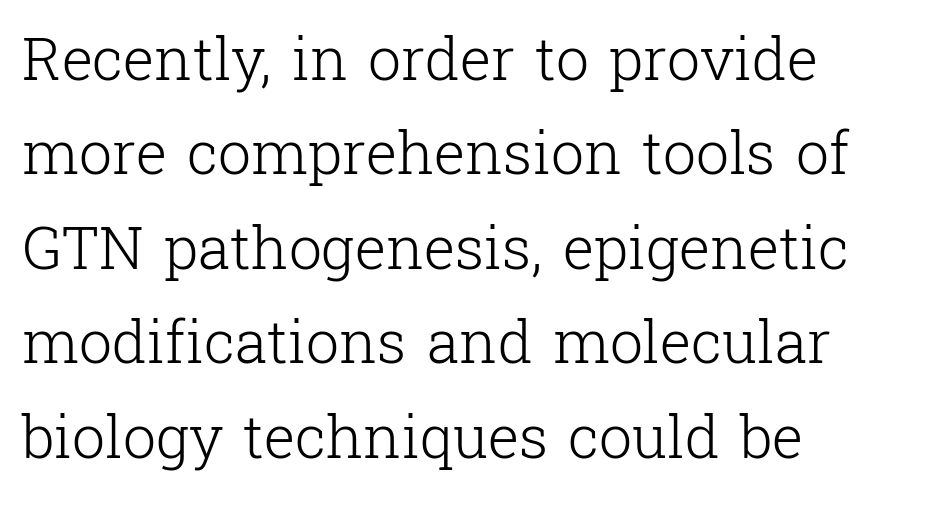
Q: Is the text bold? A: No.
Q: Is the text italic (slanted)? A: No, it is upright.
Q: Is the typeface a serif or a sans-serif typeface? A: Serif.
Q: Is the text underlined? A: No.
Q: How is the paragraph aligned? A: Left-aligned.
Q: Is the spacing between letters normal or unusually wide? A: Normal.
Q: Is the spacing between lines tight, normal or loose? A: Normal.
Q: Width (condensed, normal, or wide)? A: Normal.
Q: Stroke contrast? A: Low.
Q: x-height? A: Medium.
Q: Monospaced? A: No.
